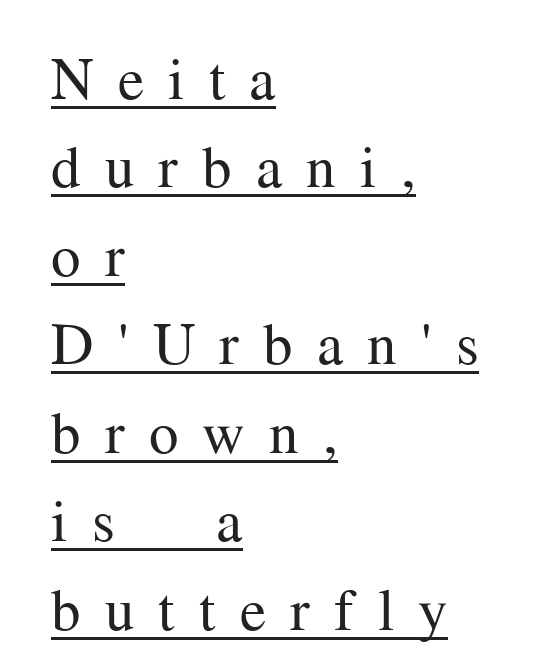
Is there much room between lines? A standard amount, neither cramped nor airy. Regarding serifs, this sample has them. The text block is weighted toward the left margin, trailing off unevenly rightward. These characters rest on top of a visible drawn line. This rendering widens character spacing well past its baseline value. Stroke mass is kept to a normal reading level or below.
